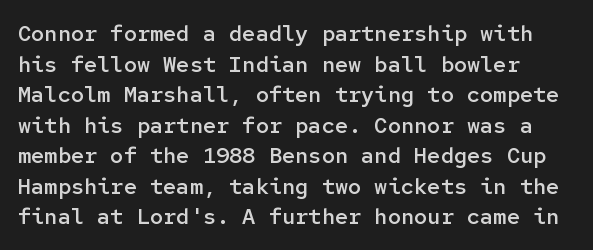
The image shows 22 px text type, upright; set normal line spacing (1.39x), normal letter spacing, not underlined.
